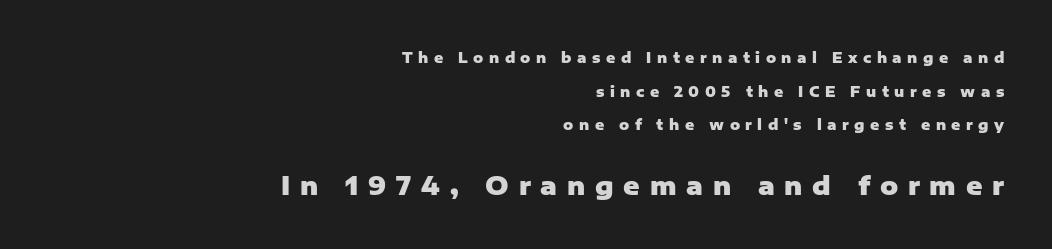
Pretty heavy lettering here — definitely bold. The paragraph has a hard right edge and a soft left edge. Each row of text sits above clean, open space. Leading is clearly above the norm, producing a sparse column. No italicization has been applied; the sample stays upright.
